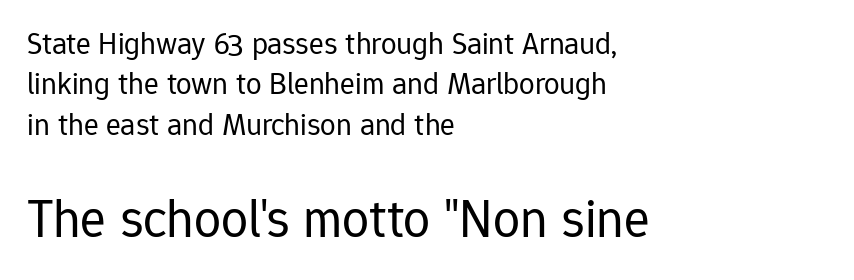
Q: Is the text bold? A: No.
Q: Is the text italic (slanted)? A: No, it is upright.
Q: Is the typeface a serif or a sans-serif typeface? A: Sans-serif.
Q: Is the text underlined? A: No.
Q: How is the paragraph aligned? A: Left-aligned.
Q: Is the spacing between letters normal or unusually wide? A: Normal.
Q: Is the spacing between lines tight, normal or loose? A: Normal.
Q: Which block of text is set in a larger size, the first (top) or the second (bottom)? A: The second (bottom) one.
Q: Width (condensed, normal, or wide)? A: Normal.
Q: Stroke contrast? A: Low.
Q: x-height? A: Medium.
Q: Monospaced? A: No.
